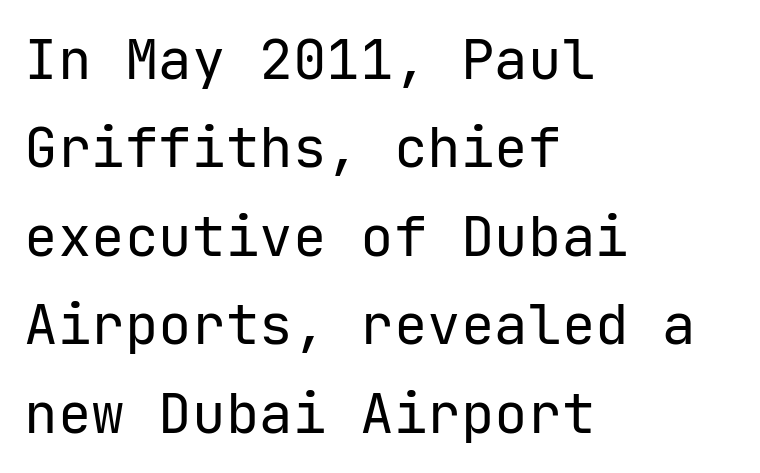
{"serif": "no", "italic": "no", "bold": "no", "weight": "regular", "width": "normal", "stroke_contrast": "low", "x_height": "medium", "monospaced": "yes", "underline": "no", "align": "left", "line_spacing": "normal", "line_spacing_ratio": 1.58, "letter_spacing": "normal", "letter_spacing_em": 0.0, "glyph_px": 56}
